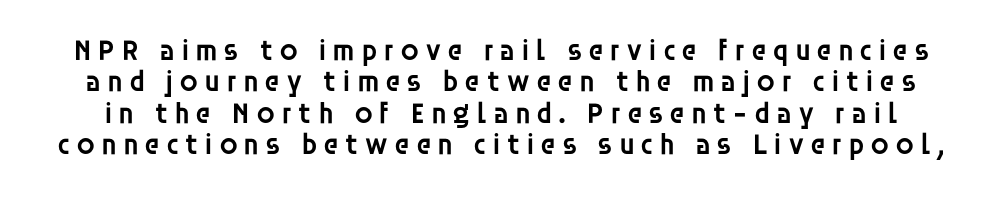
The image shows 30 px semibold sans-serif type, upright; set tight line spacing (1.05x), not underlined; low stroke contrast and a large x-height.
